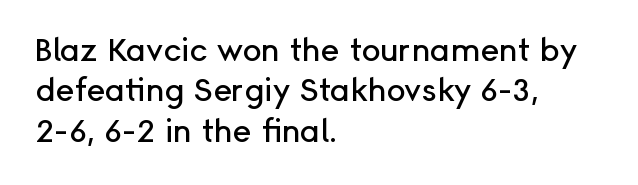
Q: Is the text italic (slanted)? A: No, it is upright.
Q: Is the typeface a serif or a sans-serif typeface? A: Sans-serif.
Q: Is the text underlined? A: No.
Q: How is the paragraph aligned? A: Left-aligned.
Q: Is the spacing between letters normal or unusually wide? A: Normal.
Q: Is the spacing between lines tight, normal or loose? A: Normal.
Q: Width (condensed, normal, or wide)? A: Normal.
Q: Stroke contrast? A: Low.
Q: x-height? A: Medium.
Q: Monospaced? A: No.
